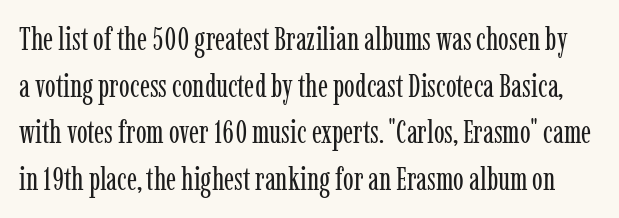
{"serif": "yes", "italic": "no", "bold": "no", "weight": "regular", "width": "condensed", "stroke_contrast": "low", "x_height": "medium", "monospaced": "no", "underline": "no", "line_spacing": "normal", "line_spacing_ratio": 1.46, "letter_spacing": "normal", "letter_spacing_em": 0.0, "glyph_px": 32}
